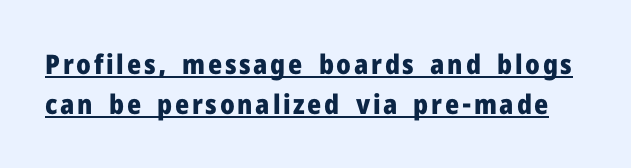
This is heavy type, rendered in bold. Unlike italic type, these characters show no tilt at all. Quick note: underline on. Reading down the column, the eye jumps a familiar distance to each next line.
